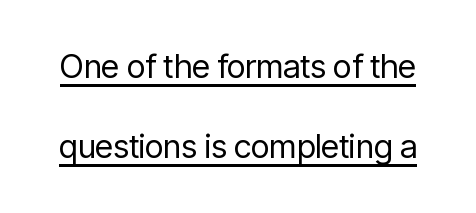
{"serif": "no", "italic": "no", "bold": "no", "weight": "regular", "width": "condensed", "stroke_contrast": "low", "x_height": "medium", "monospaced": "no", "underline": "yes", "line_spacing": "loose", "line_spacing_ratio": 2.43, "letter_spacing": "normal", "letter_spacing_em": 0.0, "glyph_px": 33}
